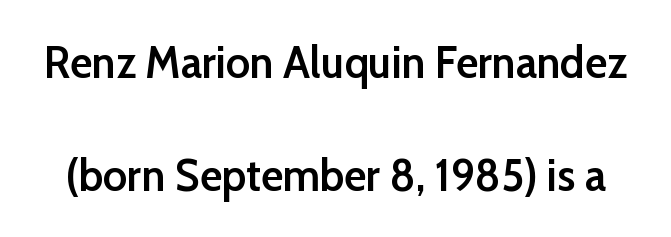
The image shows 46 px semibold sans-serif type, upright; set loose line spacing (2.46x), normal letter spacing, not underlined; low stroke contrast and a medium x-height.
